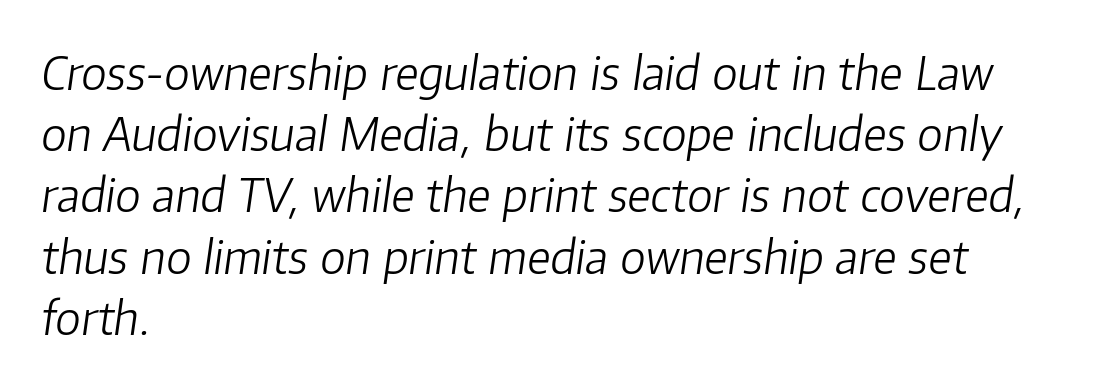
The image shows 46 px light type, italic (leaning right); set left-aligned, normal line spacing (1.33x), normal letter spacing, not underlined; low stroke contrast and a medium x-height.
